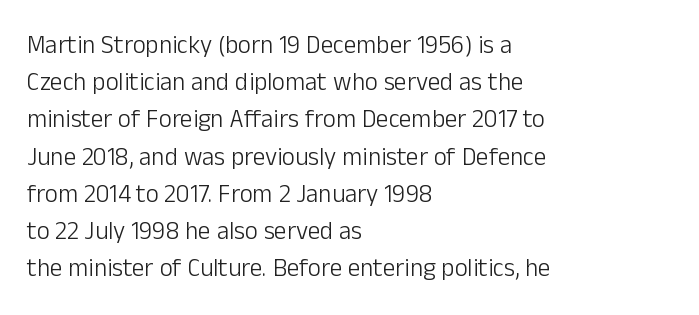
Q: Is the text bold? A: No.
Q: Is the text italic (slanted)? A: No, it is upright.
Q: Is the text underlined? A: No.
Q: How is the paragraph aligned? A: Left-aligned.
Q: Is the spacing between letters normal or unusually wide? A: Normal.
Q: Is the spacing between lines tight, normal or loose? A: Normal.
